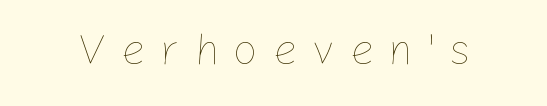
The image shows 44 px thin type, upright; set unusually wide letter spacing (+0.31 em), not underlined; low stroke contrast and a medium x-height.
